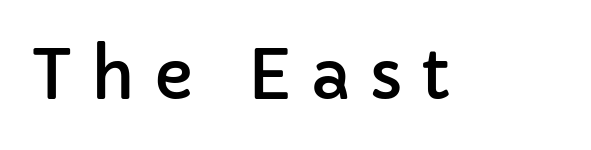
Q: Is the text italic (slanted)? A: No, it is upright.
Q: Is the typeface a serif or a sans-serif typeface? A: Sans-serif.
Q: Is the text underlined? A: No.
Q: Is the spacing between letters normal or unusually wide? A: Unusually wide.
Q: Width (condensed, normal, or wide)? A: Normal.
Q: Stroke contrast? A: Low.
Q: x-height? A: Medium.
Q: Monospaced? A: No.
